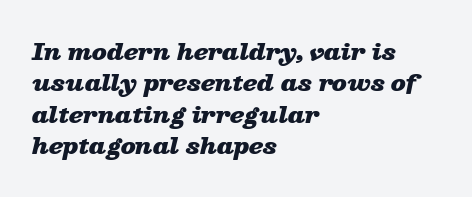
Q: Is the text bold? A: Yes.
Q: Is the text italic (slanted)? A: Yes, it leans right by about 13 degrees.
Q: Is the text underlined? A: No.
Q: How is the paragraph aligned? A: Left-aligned.
Q: Is the spacing between letters normal or unusually wide? A: Normal.
Q: Is the spacing between lines tight, normal or loose? A: Normal.
